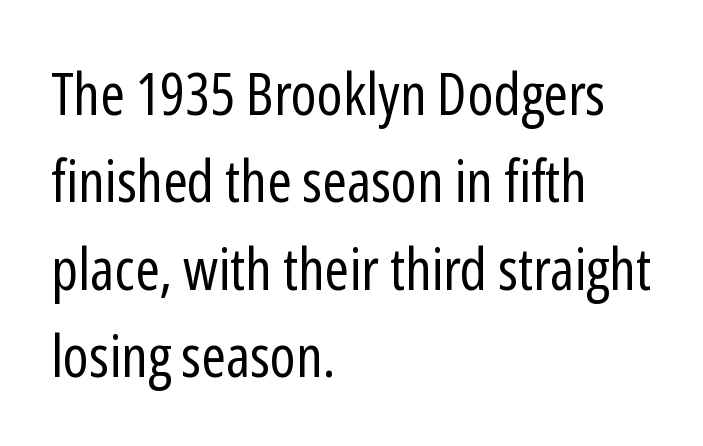
The image shows 59 px regular-weight, condensed sans-serif type, upright; set left-aligned, normal line spacing (1.48x), normal letter spacing, not underlined; low stroke contrast and a medium x-height.
